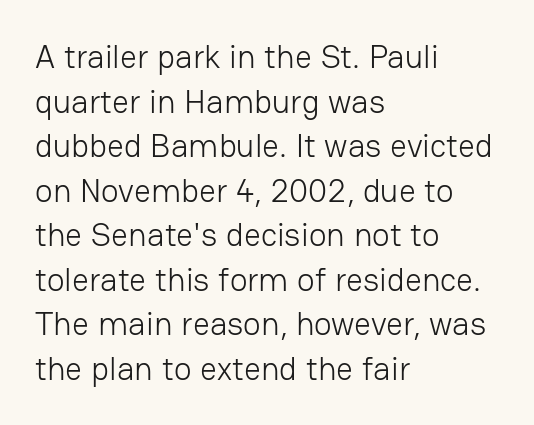
Style check: upright. A typesetter would call this leading conventional body-copy spacing. Is the type heavy? It reads as light-to-regular instead. Does the type have serifs? No, each stem ends abruptly. Compared with typical body copy, the letter spacing here is the same. The paragraph has a hard left edge and a soft right edge.
